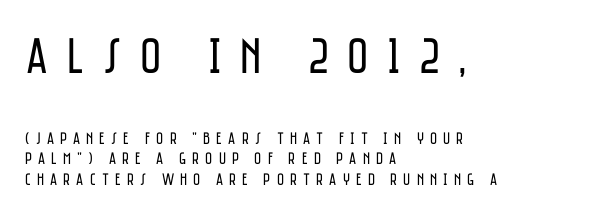
The image shows 51 px regular-weight, condensed sans-serif type, upright; set left-aligned, line spacing 1.21x, unusually wide letter spacing (+0.36 em), not underlined; the first (top) block is 3.0x larger; low stroke contrast and a large x-height.
